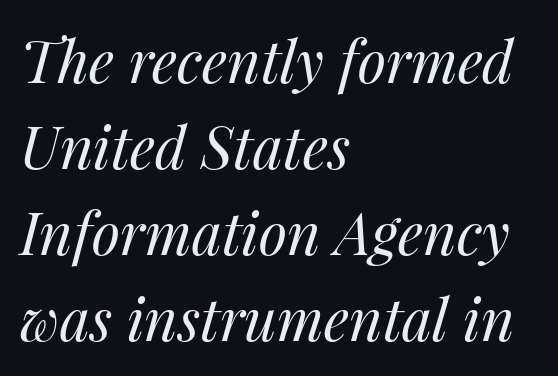
Q: Is the text bold? A: No.
Q: Is the text italic (slanted)? A: Yes, it leans right by about 14 degrees.
Q: Is the text underlined? A: No.
Q: How is the paragraph aligned? A: Left-aligned.
Q: Is the spacing between letters normal or unusually wide? A: Normal.
Q: Is the spacing between lines tight, normal or loose? A: Normal.
Q: Width (condensed, normal, or wide)? A: Normal.
Q: Stroke contrast? A: Medium.
Q: x-height? A: Medium.
Q: Monospaced? A: No.
